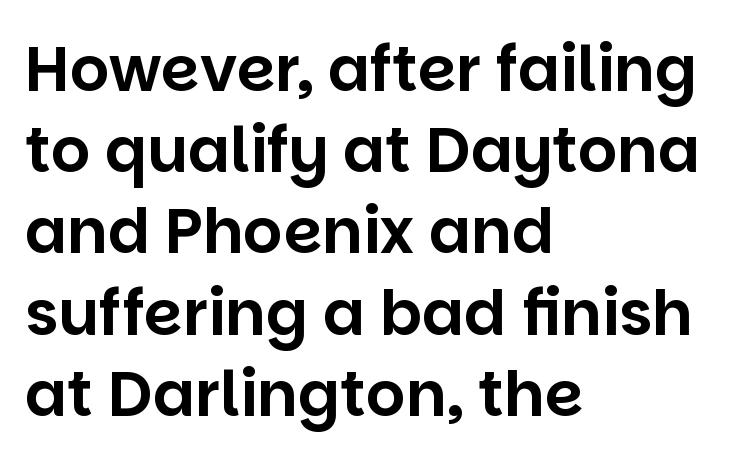
The image shows 62 px sans-serif type, upright; set left-aligned, normal line spacing (1.31x), normal letter spacing, not underlined; low stroke contrast and a large x-height.
